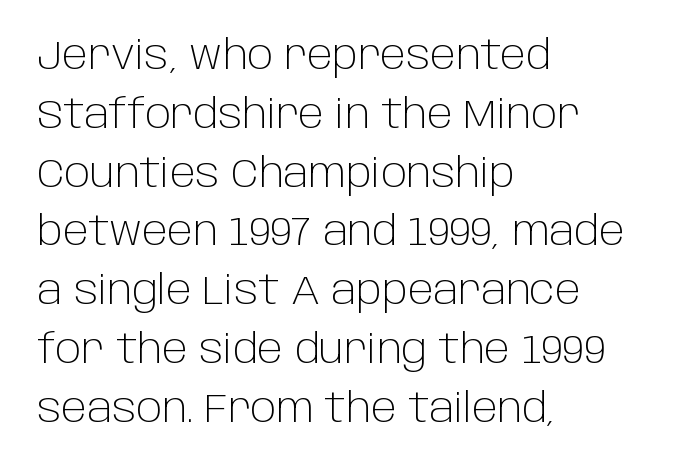
The image shows 40 px light sans-serif type, upright; set left-aligned, normal line spacing (1.47x), normal letter spacing, not underlined; low stroke contrast and a large x-height.
